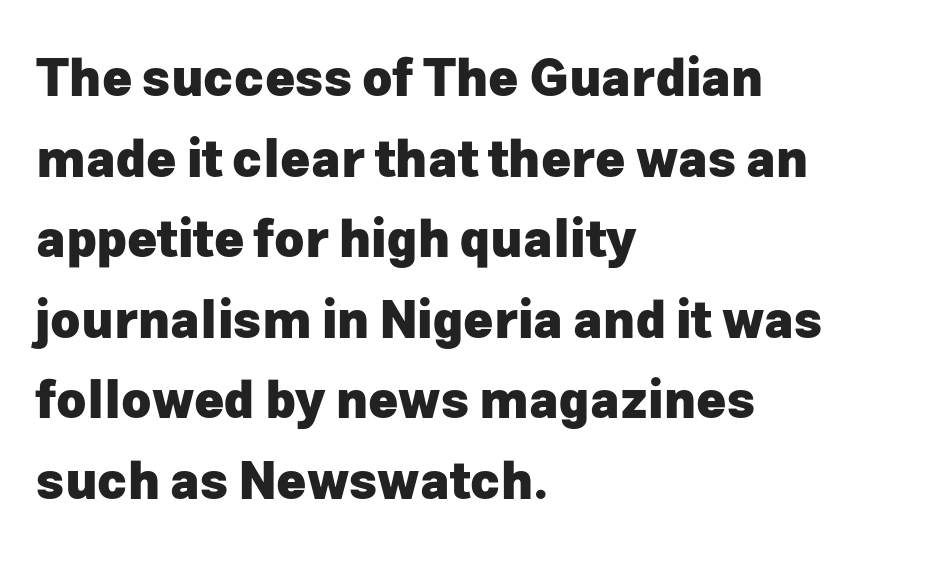
Q: Is the text bold? A: Yes.
Q: Is the text italic (slanted)? A: No, it is upright.
Q: Is the typeface a serif or a sans-serif typeface? A: Sans-serif.
Q: Is the text underlined? A: No.
Q: How is the paragraph aligned? A: Left-aligned.
Q: Is the spacing between letters normal or unusually wide? A: Normal.
Q: Is the spacing between lines tight, normal or loose? A: Normal.
Q: Width (condensed, normal, or wide)? A: Normal.
Q: Stroke contrast? A: Low.
Q: x-height? A: Medium.
Q: Monospaced? A: No.
